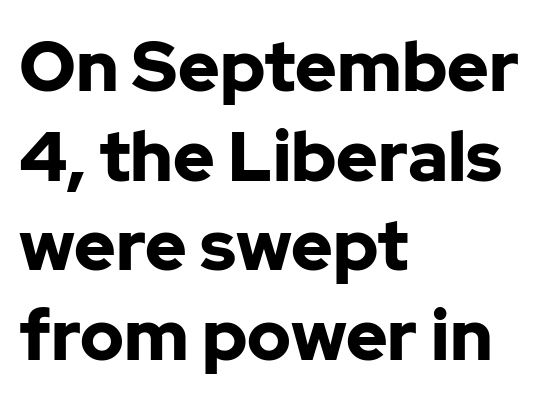
Compared with a centered layout, this one pins lines to the left instead. Nobody touched the tracking dial on this one. Typographic density is high because the face is bold. No feet cap the strokes, marking this as sans-serif type.
